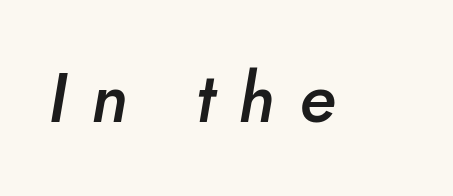
Q: Is the text bold? A: Semi-bold.
Q: Is the text italic (slanted)? A: Yes, it leans right by about 10 degrees.
Q: Is the text underlined? A: No.
Q: Is the spacing between letters normal or unusually wide? A: Unusually wide.
Q: Width (condensed, normal, or wide)? A: Normal.
Q: Stroke contrast? A: Low.
Q: x-height? A: Small.
Q: Monospaced? A: No.
